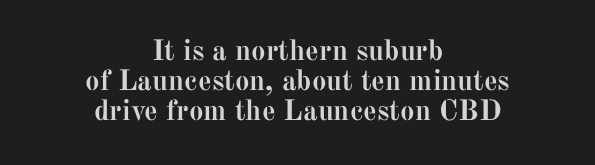
{"serif": "yes", "italic": "no", "bold": "yes", "weight": "semibold", "width": "normal", "stroke_contrast": "medium", "x_height": "medium", "monospaced": "no", "underline": "no", "align": "center", "line_spacing": "tight", "line_spacing_ratio": 1.04, "letter_spacing": "normal", "letter_spacing_em": 0.0, "glyph_px": 29}
